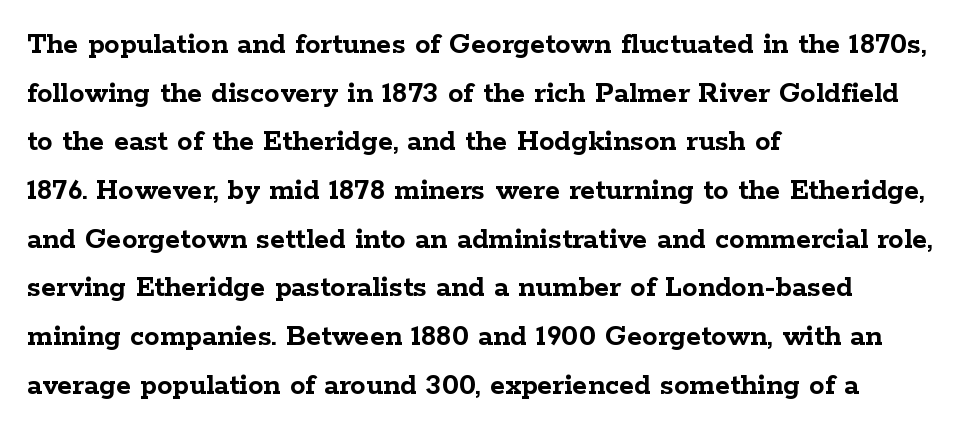
Q: Is the text bold? A: Yes.
Q: Is the text italic (slanted)? A: No, it is upright.
Q: Is the typeface a serif or a sans-serif typeface? A: Serif.
Q: Is the text underlined? A: No.
Q: How is the paragraph aligned? A: Left-aligned.
Q: Is the spacing between letters normal or unusually wide? A: Normal.
Q: Is the spacing between lines tight, normal or loose? A: Normal.
Q: Width (condensed, normal, or wide)? A: Wide.
Q: Stroke contrast? A: Low.
Q: x-height? A: Medium.
Q: Monospaced? A: No.
